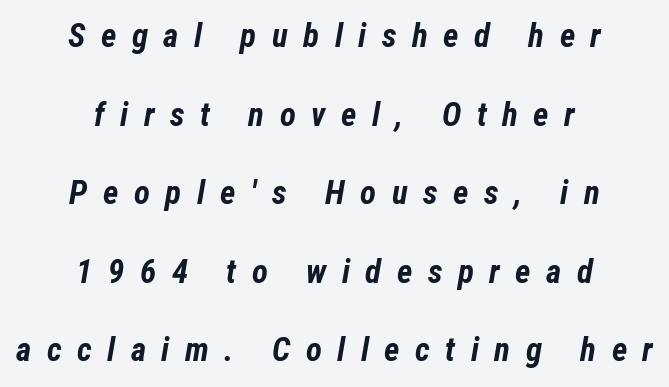
The image shows 33 px bold, condensed type, italic (leaning right); set centered, loose line spacing (2.38x), unusually wide letter spacing (+0.47 em), not underlined; low stroke contrast and a medium x-height.
